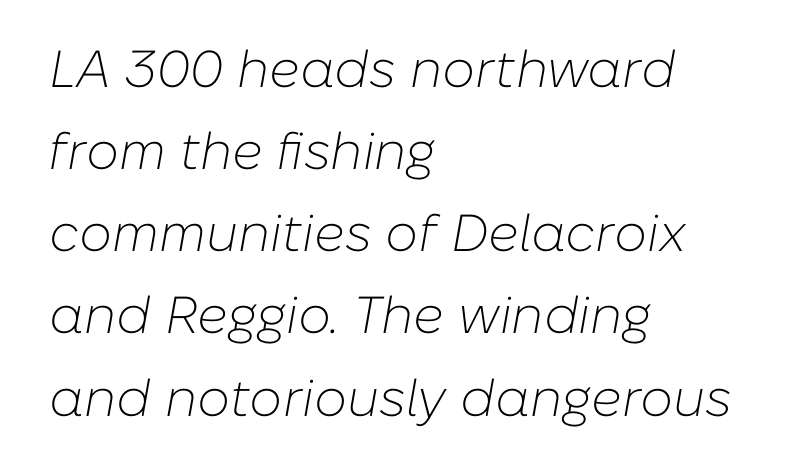
{"italic": "yes", "lean": "right", "slant_degrees": 10, "bold": "no", "weight": "light", "width": "normal", "stroke_contrast": "low", "x_height": "medium", "monospaced": "no", "underline": "no", "align": "left", "line_spacing": "normal", "line_spacing_ratio": 1.58, "letter_spacing": "normal", "letter_spacing_em": 0.0, "glyph_px": 52}
